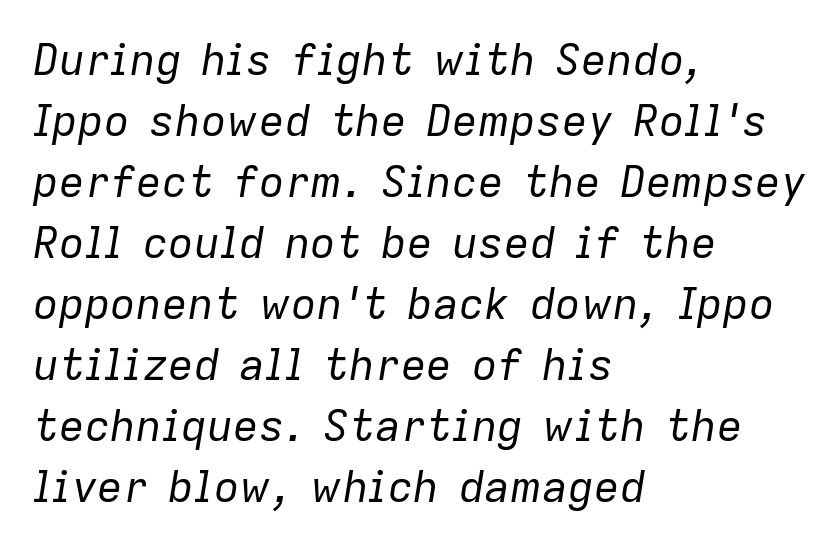
Q: Is the text bold? A: No.
Q: Is the text italic (slanted)? A: Yes, it leans right by about 9 degrees.
Q: Is the text underlined? A: No.
Q: How is the paragraph aligned? A: Left-aligned.
Q: Is the spacing between letters normal or unusually wide? A: Normal.
Q: Is the spacing between lines tight, normal or loose? A: Normal.
Q: Width (condensed, normal, or wide)? A: Normal.
Q: Stroke contrast? A: Low.
Q: x-height? A: Medium.
Q: Monospaced? A: No.
